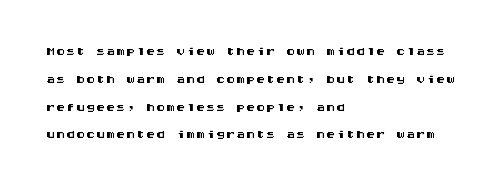
The image shows 20 px text type, upright; set left-aligned, normal line spacing (1.39x), normal letter spacing, not underlined.
